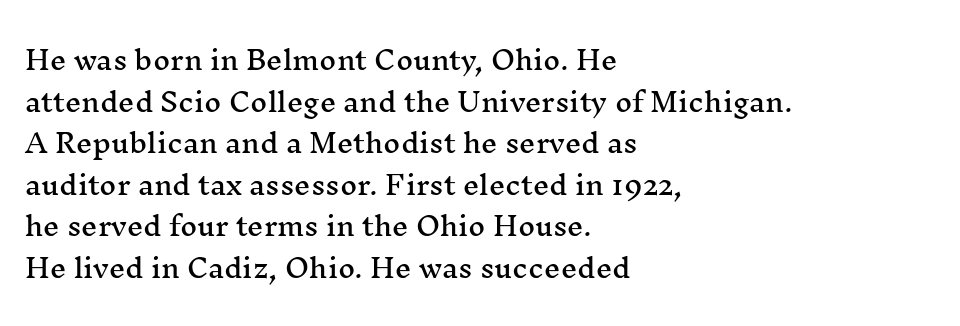
The image shows 26 px text type, upright; set left-aligned, normal line spacing (1.6x), normal letter spacing, not underlined.
